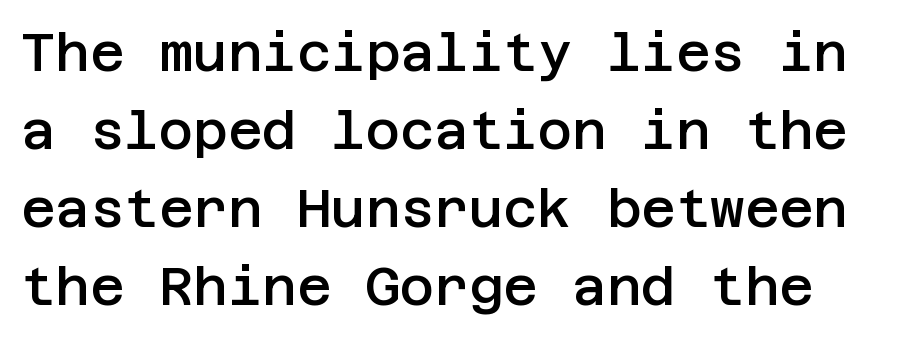
Q: Is the text bold? A: Semi-bold.
Q: Is the text italic (slanted)? A: No, it is upright.
Q: Is the typeface a serif or a sans-serif typeface? A: Sans-serif.
Q: Is the text underlined? A: No.
Q: Is the spacing between letters normal or unusually wide? A: Normal.
Q: Is the spacing between lines tight, normal or loose? A: Normal.
Q: Width (condensed, normal, or wide)? A: Normal.
Q: Stroke contrast? A: Low.
Q: x-height? A: Large.
